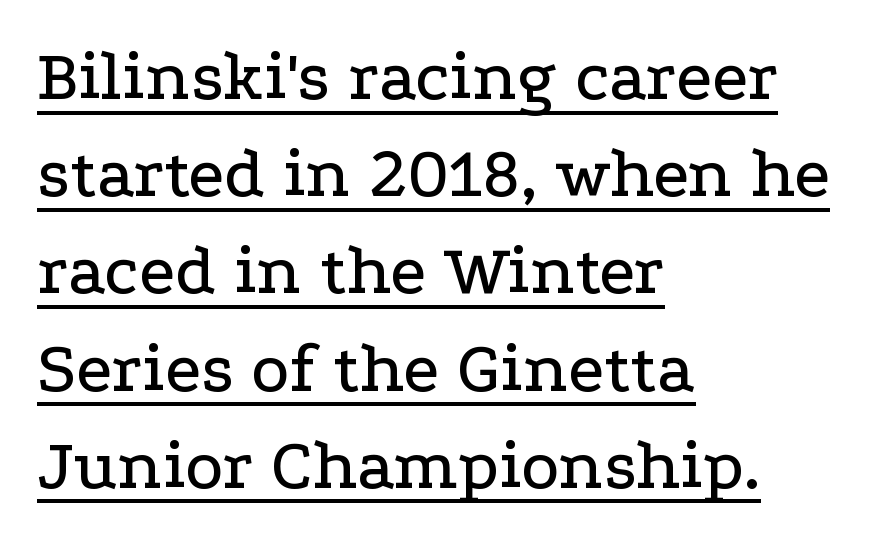
{"serif": "yes", "italic": "no", "width": "wide", "stroke_contrast": "low", "x_height": "medium", "monospaced": "no", "underline": "yes", "align": "left", "line_spacing": "normal", "line_spacing_ratio": 1.35, "letter_spacing": "normal", "letter_spacing_em": 0.0, "glyph_px": 72}
